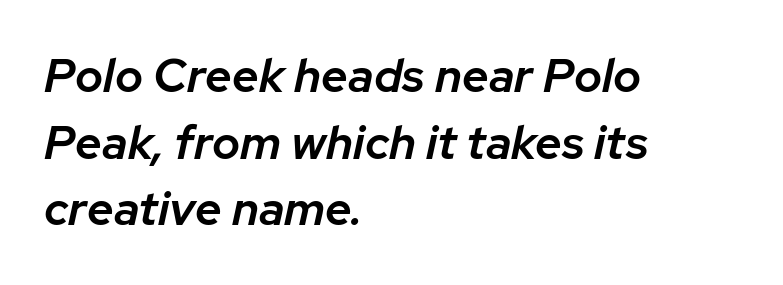
{"italic": "yes", "lean": "right", "slant_degrees": 12, "bold": "semi", "weight": "semibold", "width": "normal", "stroke_contrast": "low", "x_height": "medium", "monospaced": "no", "underline": "no", "align": "left", "line_spacing": "normal", "line_spacing_ratio": 1.42, "letter_spacing": "normal", "letter_spacing_em": 0.0, "glyph_px": 47}
